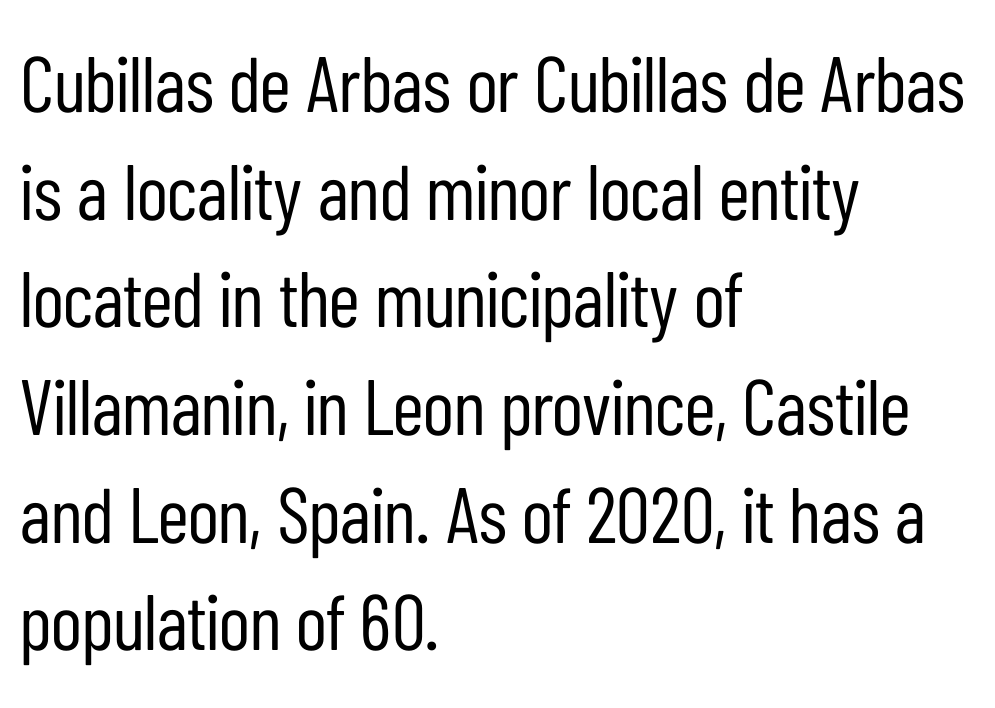
Q: Is the text bold? A: No.
Q: Is the text italic (slanted)? A: No, it is upright.
Q: Is the typeface a serif or a sans-serif typeface? A: Sans-serif.
Q: Is the text underlined? A: No.
Q: How is the paragraph aligned? A: Left-aligned.
Q: Is the spacing between letters normal or unusually wide? A: Normal.
Q: Is the spacing between lines tight, normal or loose? A: Normal.
Q: Width (condensed, normal, or wide)? A: Condensed.
Q: Stroke contrast? A: Low.
Q: x-height? A: Medium.
Q: Monospaced? A: No.
